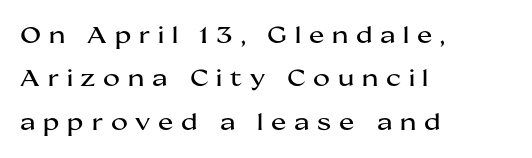
The image shows 23 px text type, upright; set left-aligned, line spacing 1.89x, unusually wide letter spacing (+0.34 em), not underlined.
